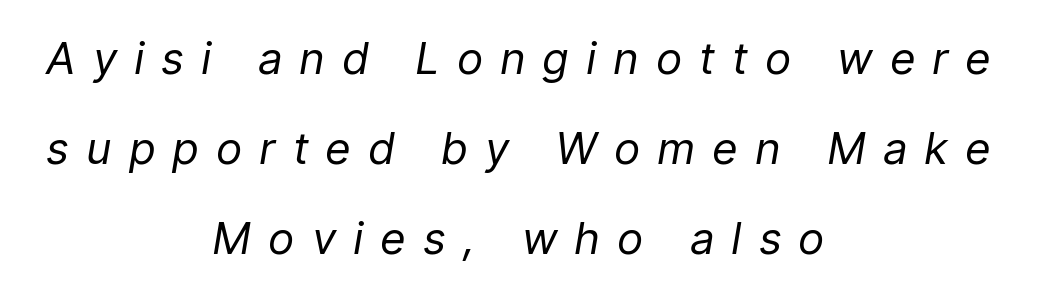
Q: Is the text bold? A: No.
Q: Is the text italic (slanted)? A: Yes, it leans right by about 9 degrees.
Q: Is the text underlined? A: No.
Q: How is the paragraph aligned? A: Centered.
Q: Is the spacing between letters normal or unusually wide? A: Unusually wide.
Q: Is the spacing between lines tight, normal or loose? A: Loose.
Q: Width (condensed, normal, or wide)? A: Condensed.
Q: Stroke contrast? A: Low.
Q: x-height? A: Medium.
Q: Monospaced? A: No.
